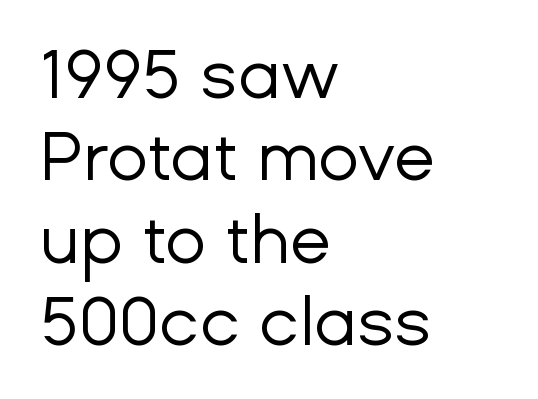
Do the letters lean? They stand straight. The rendering uses natural spacing where letterforms have individual widths. The space beneath each line is pristine and unruled. Short and long lines alike share a common starting point at left. Standard letterfit; no display-style spreading of the glyphs. The letterforms sit at book weight or below.
